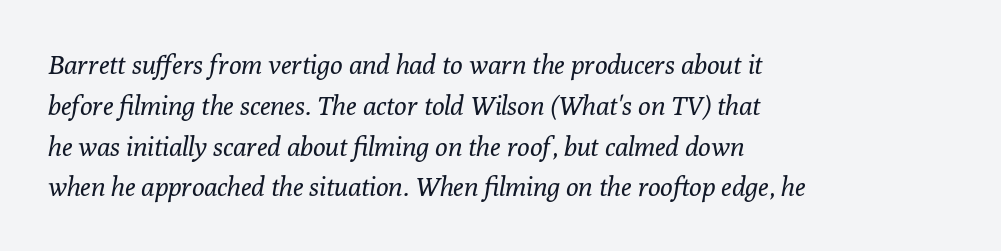
{"italic": "yes", "lean": "right", "slant_degrees": 10, "bold": "no", "underline": "no", "align": "left", "line_spacing": "normal", "line_spacing_ratio": 1.57, "letter_spacing": "normal", "letter_spacing_em": 0.0, "glyph_px": 26}
